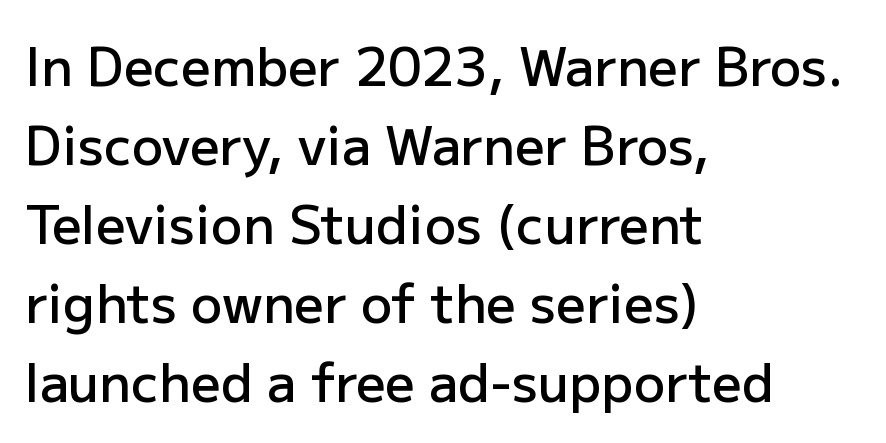
The image shows 52 px semibold sans-serif type, upright; set left-aligned, normal line spacing (1.52x), normal letter spacing, not underlined; low stroke contrast and a medium x-height.
